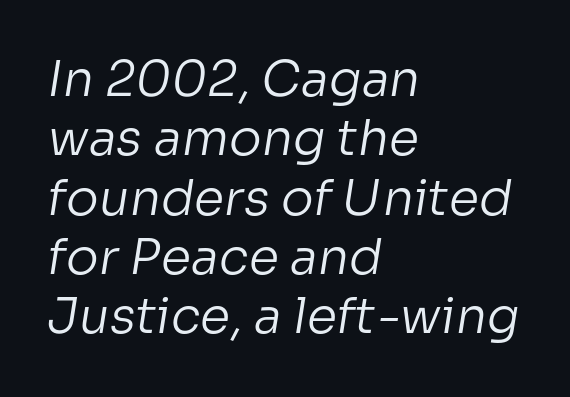
Q: Is the text bold? A: No.
Q: Is the typeface a serif or a sans-serif typeface? A: Sans-serif.
Q: Is the text underlined? A: No.
Q: How is the paragraph aligned? A: Left-aligned.
Q: Is the spacing between letters normal or unusually wide? A: Normal.
Q: Width (condensed, normal, or wide)? A: Normal.
Q: Stroke contrast? A: Low.
Q: x-height? A: Medium.
Q: Monospaced? A: No.
